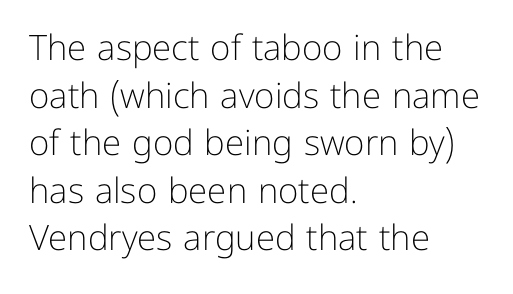
{"serif": "no", "italic": "no", "bold": "no", "weight": "light", "width": "normal", "stroke_contrast": "low", "x_height": "medium", "monospaced": "no", "underline": "no", "align": "left", "line_spacing": "normal", "line_spacing_ratio": 1.36, "letter_spacing": "normal", "letter_spacing_em": 0.0, "glyph_px": 35}
